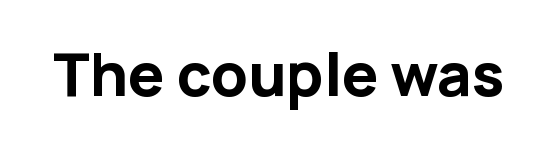
The image shows 60 px bold sans-serif type, upright; set normal letter spacing, not underlined; low stroke contrast and a medium x-height.
